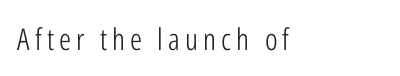
{"serif": "no", "italic": "no", "bold": "no", "weight": "light", "width": "condensed", "stroke_contrast": "low", "x_height": "medium", "monospaced": "no", "underline": "no", "align": "left", "glyph_px": 30}
